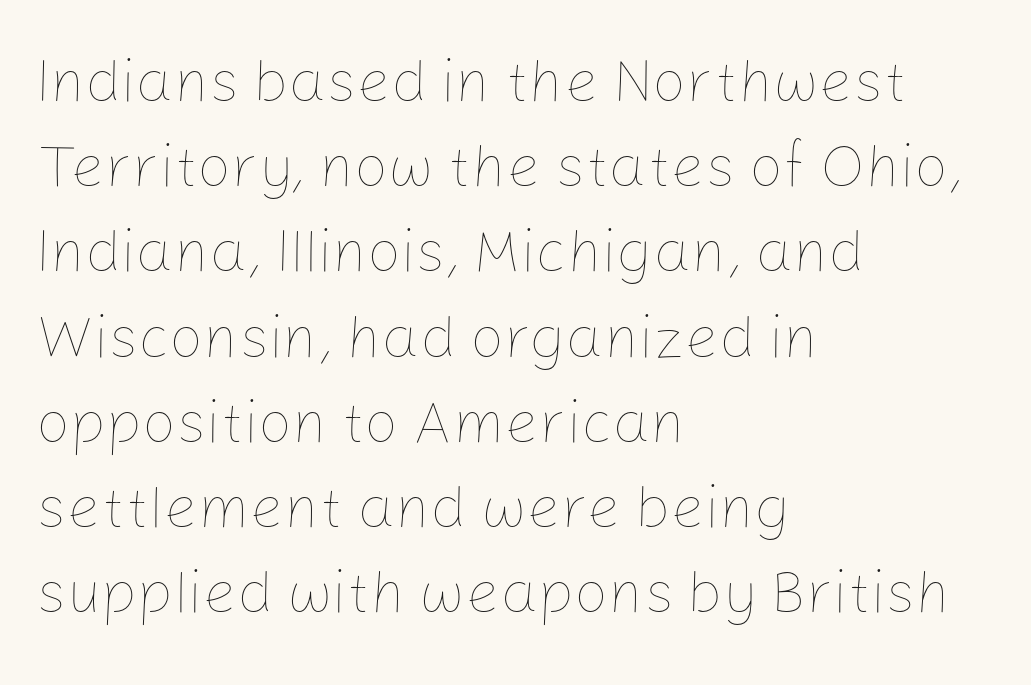
{"italic": "no", "bold": "no", "weight": "thin", "width": "normal", "stroke_contrast": "low", "x_height": "medium", "monospaced": "no", "underline": "no", "align": "left", "line_spacing": "normal", "line_spacing_ratio": 1.42, "letter_spacing": "normal", "letter_spacing_em": 0.0, "glyph_px": 60}
